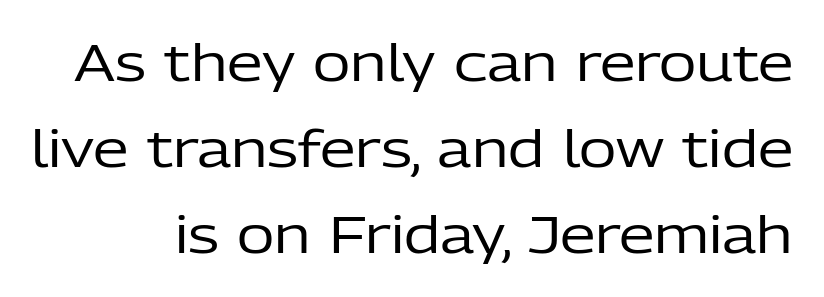
Q: Is the text bold? A: No.
Q: Is the text italic (slanted)? A: No, it is upright.
Q: Is the typeface a serif or a sans-serif typeface? A: Sans-serif.
Q: Is the text underlined? A: No.
Q: Is the spacing between letters normal or unusually wide? A: Normal.
Q: Is the spacing between lines tight, normal or loose? A: Normal.
Q: Width (condensed, normal, or wide)? A: Normal.
Q: Stroke contrast? A: Low.
Q: x-height? A: Medium.
Q: Monospaced? A: No.
